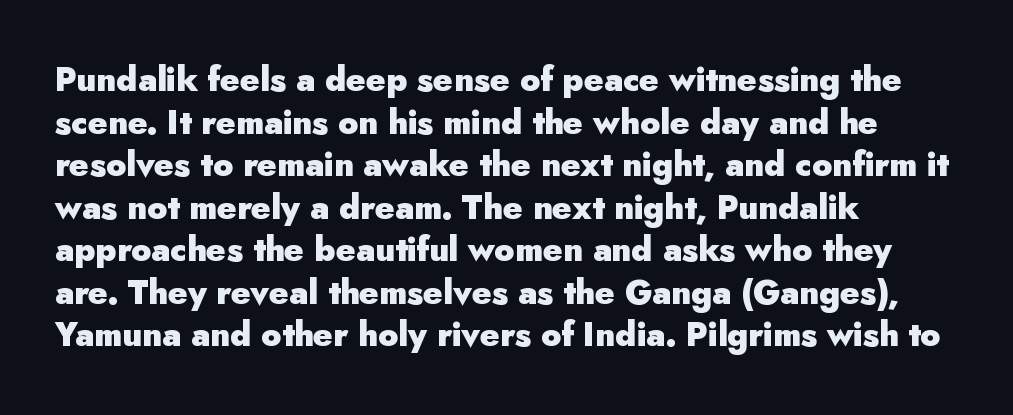
Q: Is the text bold? A: Yes.
Q: Is the text italic (slanted)? A: No, it is upright.
Q: Is the typeface a serif or a sans-serif typeface? A: Sans-serif.
Q: Is the text underlined? A: No.
Q: How is the paragraph aligned? A: Left-aligned.
Q: Is the spacing between letters normal or unusually wide? A: Normal.
Q: Is the spacing between lines tight, normal or loose? A: Normal.
Q: Width (condensed, normal, or wide)? A: Normal.
Q: Stroke contrast? A: Low.
Q: x-height? A: Small.
Q: Monospaced? A: No.
